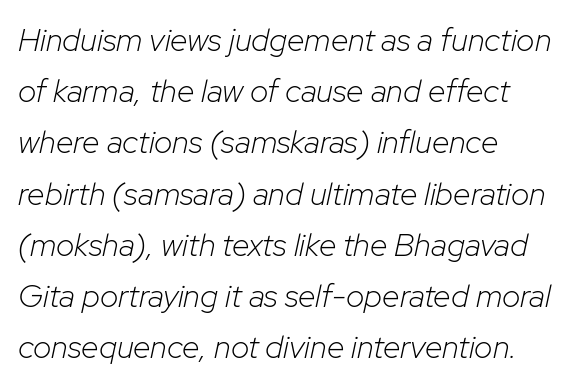
Vertical spacing — default. Honestly, the letter spacing is just normal — you wouldn't notice it. Unmarked baselines from the first word to the last. Which margin do the lines hug? The left one — the right edge is uneven. Every character sits at an angle, as italics do.
